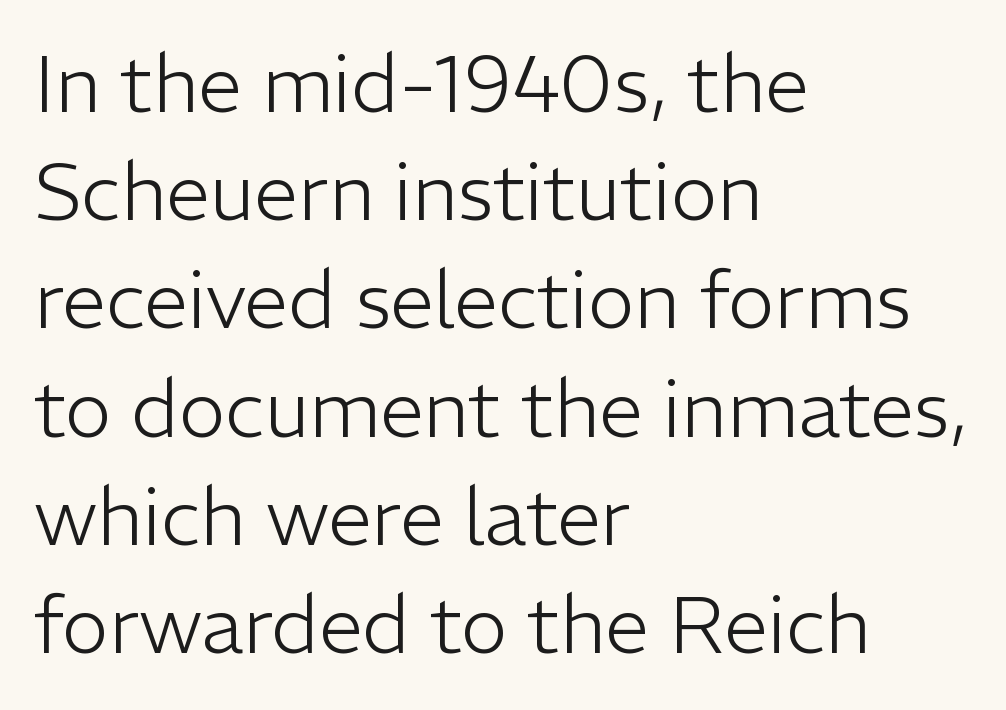
Q: Is the text bold? A: No.
Q: Is the text italic (slanted)? A: No, it is upright.
Q: Is the typeface a serif or a sans-serif typeface? A: Sans-serif.
Q: Is the text underlined? A: No.
Q: How is the paragraph aligned? A: Left-aligned.
Q: Is the spacing between letters normal or unusually wide? A: Normal.
Q: Is the spacing between lines tight, normal or loose? A: Normal.
Q: Width (condensed, normal, or wide)? A: Normal.
Q: Stroke contrast? A: Low.
Q: x-height? A: Medium.
Q: Monospaced? A: No.
